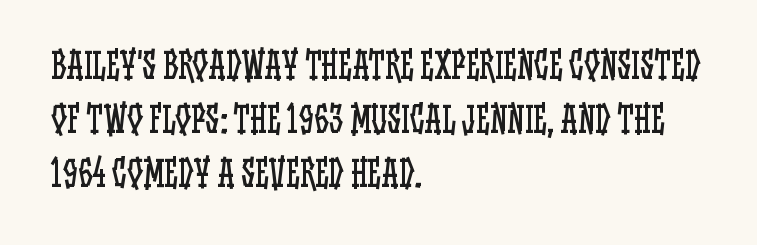
The face used here is rendered with its standard letterfit. If you drew a line through each stem, it would be perfectly vertical. Whoever set this chose a conventional vertical rhythm. Check under the words: just untouched page. The passage is arranged the way most books set body copy — flush left. The characters are drawn with everyday or finer stroke widths.
